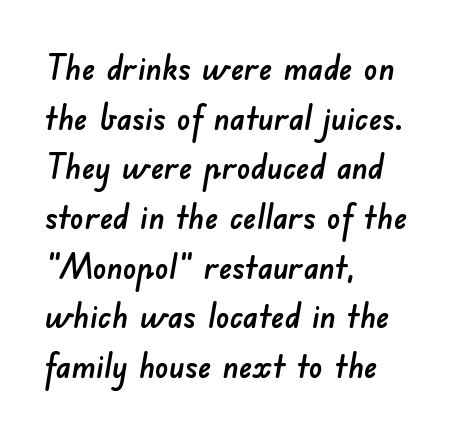
{"serif": "no", "width": "normal", "stroke_contrast": "low", "x_height": "small", "monospaced": "no", "underline": "no", "align": "left", "line_spacing": "normal", "line_spacing_ratio": 1.46, "letter_spacing": "normal", "letter_spacing_em": 0.0, "glyph_px": 34}
